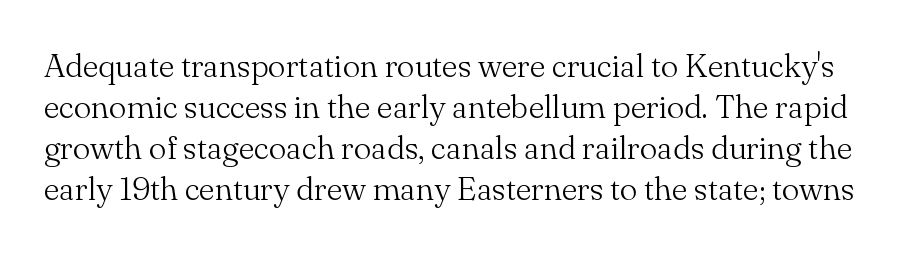
{"serif": "yes", "italic": "no", "bold": "no", "weight": "light", "width": "normal", "stroke_contrast": "medium", "x_height": "small", "monospaced": "no", "underline": "no", "line_spacing_ratio": 1.24, "letter_spacing": "normal", "letter_spacing_em": 0.0, "glyph_px": 33}
